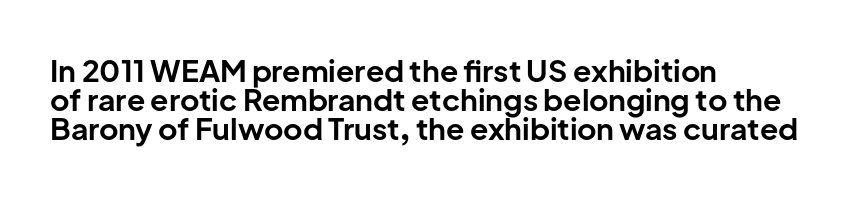
Each word holds together tightly as a unit, with standard inter-letter gaps. Notice how the passage keeps a crisp vertical edge on the left only. Posture: straight, roman, zero tilt. Quick note: interline space is minimal. Note the varied advance widths — an 'i' is clearly narrower than an 'm'.
